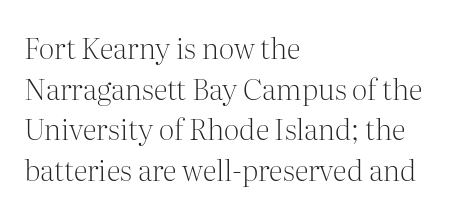
Q: Is the text bold? A: No.
Q: Is the text italic (slanted)? A: No, it is upright.
Q: Is the typeface a serif or a sans-serif typeface? A: Serif.
Q: Is the text underlined? A: No.
Q: How is the paragraph aligned? A: Left-aligned.
Q: Is the spacing between letters normal or unusually wide? A: Normal.
Q: Is the spacing between lines tight, normal or loose? A: Normal.
Q: Width (condensed, normal, or wide)? A: Normal.
Q: Stroke contrast? A: Medium.
Q: x-height? A: Medium.
Q: Monospaced? A: No.
